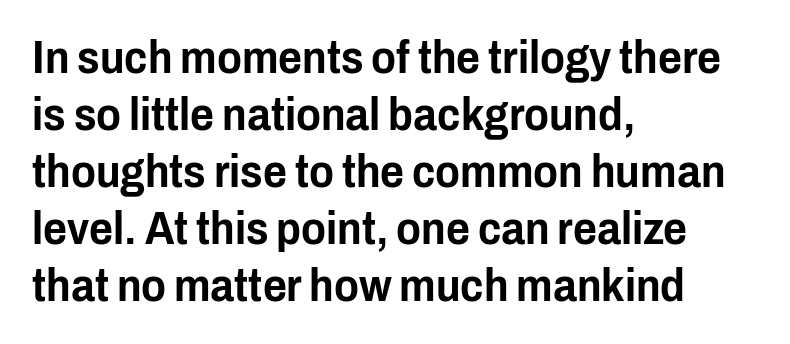
{"serif": "no", "italic": "no", "width": "condensed", "stroke_contrast": "low", "x_height": "medium", "monospaced": "no", "underline": "no", "align": "left", "line_spacing_ratio": 1.24, "letter_spacing": "normal", "letter_spacing_em": 0.0, "glyph_px": 46}
